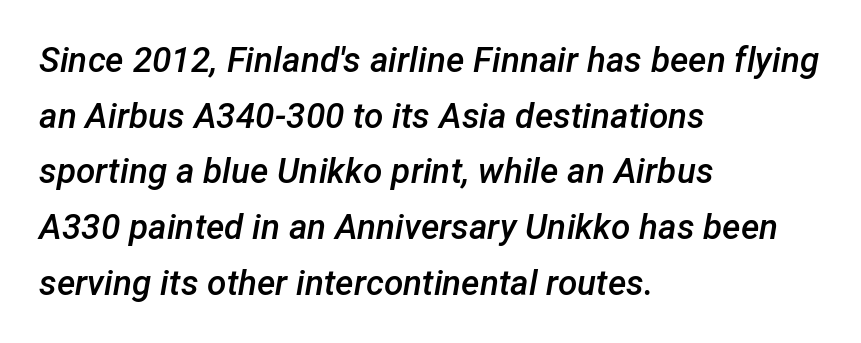
Moderately thickened strokes mark this as semibold type. No extra tracking has been applied to these lines. Vertical spacing — default. Compared with ordinary roman type, these characters are visibly tilted.
